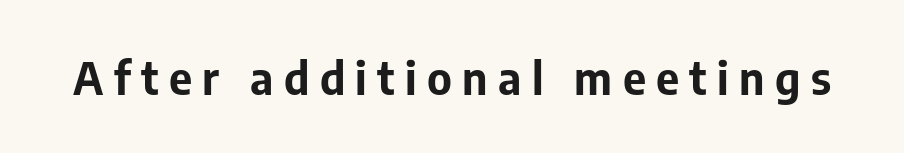
The image shows 45 px bold sans-serif type, upright; set unusually wide letter spacing (+0.23 em), not underlined; low stroke contrast and a medium x-height.
